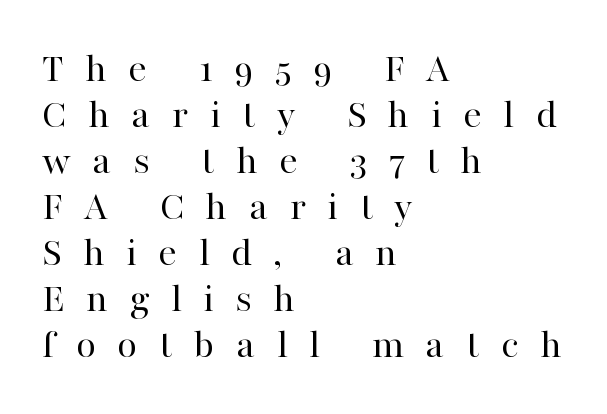
{"serif": "yes", "italic": "no", "bold": "no", "weight": "regular", "width": "normal", "stroke_contrast": "high", "x_height": "medium", "monospaced": "no", "underline": "no", "align": "left", "line_spacing": "tight", "line_spacing_ratio": 1.07, "letter_spacing": "wide", "letter_spacing_em": 0.5, "glyph_px": 43}
